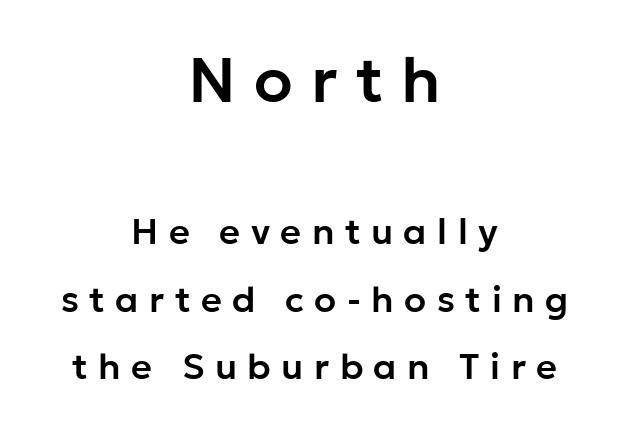
{"serif": "no", "italic": "no", "width": "normal", "stroke_contrast": "low", "x_height": "medium", "monospaced": "no", "underline": "no", "align": "center", "line_spacing_ratio": 1.87, "letter_spacing": "wide", "letter_spacing_em": 0.29, "larger_block": "first", "size_ratio": 1.75, "glyph_px": 63}
